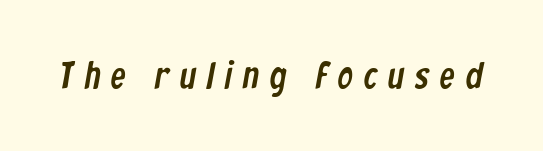
Q: Is the typeface a serif or a sans-serif typeface? A: Sans-serif.
Q: Is the text underlined? A: No.
Q: Is the spacing between letters normal or unusually wide? A: Unusually wide.
Q: Width (condensed, normal, or wide)? A: Condensed.
Q: Stroke contrast? A: Low.
Q: x-height? A: Medium.
Q: Monospaced? A: No.
